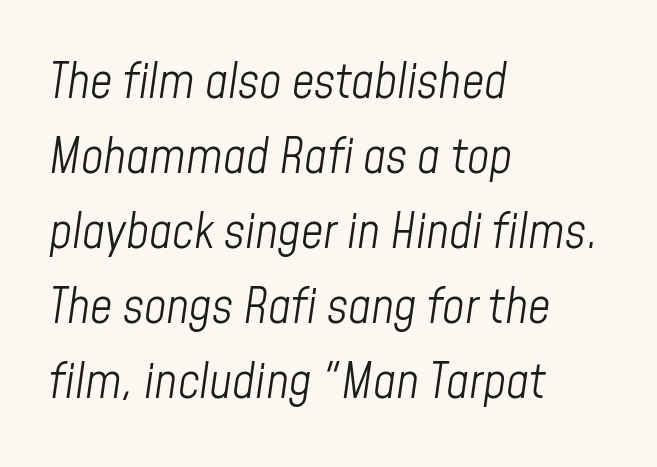
The image shows 49 px light, condensed type, italic (leaning right); set left-aligned, normal line spacing (1.53x), normal letter spacing, not underlined; low stroke contrast and a medium x-height.
